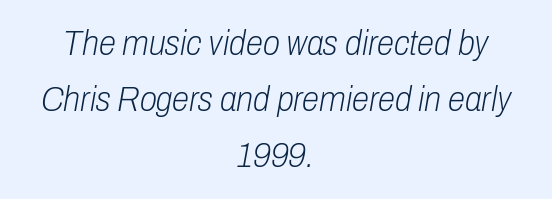
{"italic": "yes", "lean": "right", "slant_degrees": 10, "bold": "no", "weight": "light", "width": "condensed", "stroke_contrast": "low", "x_height": "medium", "monospaced": "no", "underline": "no", "align": "center", "line_spacing": "normal", "line_spacing_ratio": 1.6, "letter_spacing": "normal", "letter_spacing_em": 0.0, "glyph_px": 35}
